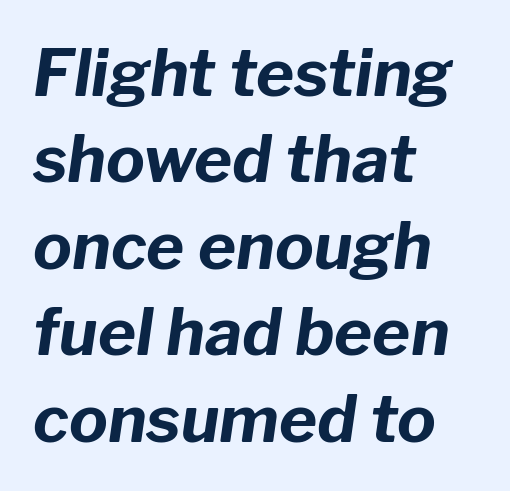
The words here are not underlined. Designer's note — italics engaged. Think of a printed novel: that variable character pitch is what you see here. Nothing unusual about the tracking: characters are spaced as the font intends. Casual observation: everything's shoved over to the left.
